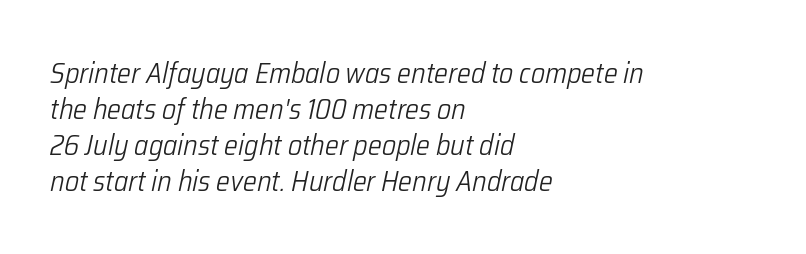
The rendering anchors every line to the left-hand side. A typesetter would call this proportional, since set widths differ per character. The glyphs are unaccompanied by any horizontal stroke below them. The passage shown has conventional tracking throughout. Summary of weight: not heavy and not bold.
